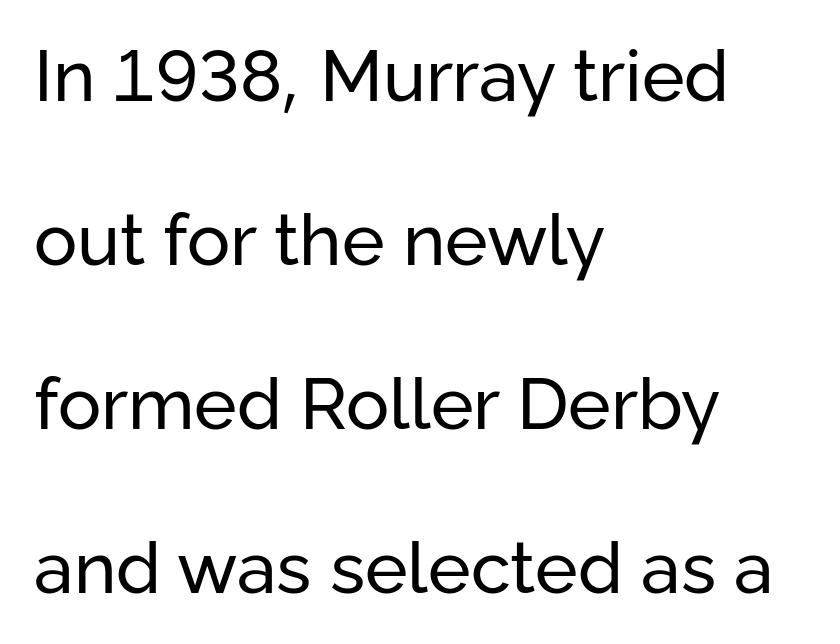
Q: Is the text bold? A: No.
Q: Is the text italic (slanted)? A: No, it is upright.
Q: Is the typeface a serif or a sans-serif typeface? A: Sans-serif.
Q: Is the text underlined? A: No.
Q: How is the paragraph aligned? A: Left-aligned.
Q: Is the spacing between letters normal or unusually wide? A: Normal.
Q: Is the spacing between lines tight, normal or loose? A: Loose.
Q: Width (condensed, normal, or wide)? A: Normal.
Q: Stroke contrast? A: Low.
Q: x-height? A: Medium.
Q: Monospaced? A: No.
